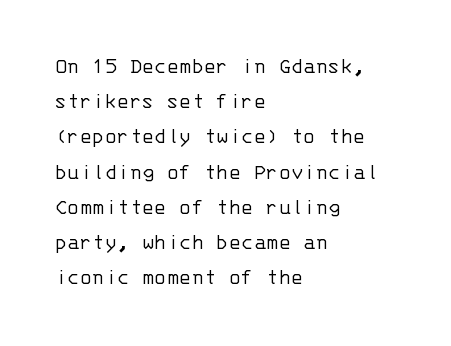
Q: Is the text bold? A: No.
Q: Is the text italic (slanted)? A: No, it is upright.
Q: Is the text underlined? A: No.
Q: How is the paragraph aligned? A: Left-aligned.
Q: Is the spacing between letters normal or unusually wide? A: Normal.
Q: Is the spacing between lines tight, normal or loose? A: Normal.
